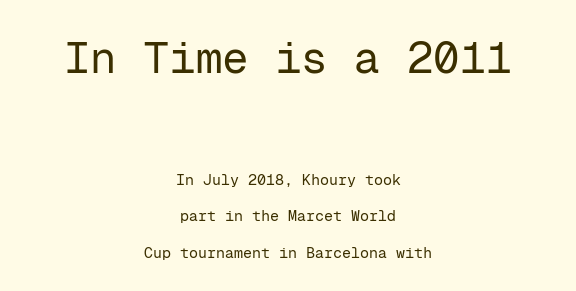
Q: Is the text bold? A: No.
Q: Is the text italic (slanted)? A: No, it is upright.
Q: Is the typeface a serif or a sans-serif typeface? A: Sans-serif.
Q: Is the text underlined? A: No.
Q: How is the paragraph aligned? A: Centered.
Q: Is the spacing between letters normal or unusually wide? A: Normal.
Q: Is the spacing between lines tight, normal or loose? A: Loose.
Q: Which block of text is set in a larger size, the first (top) or the second (bottom)? A: The first (top) one.
Q: Width (condensed, normal, or wide)? A: Normal.
Q: Stroke contrast? A: Low.
Q: x-height? A: Medium.
Q: Monospaced? A: Yes.
